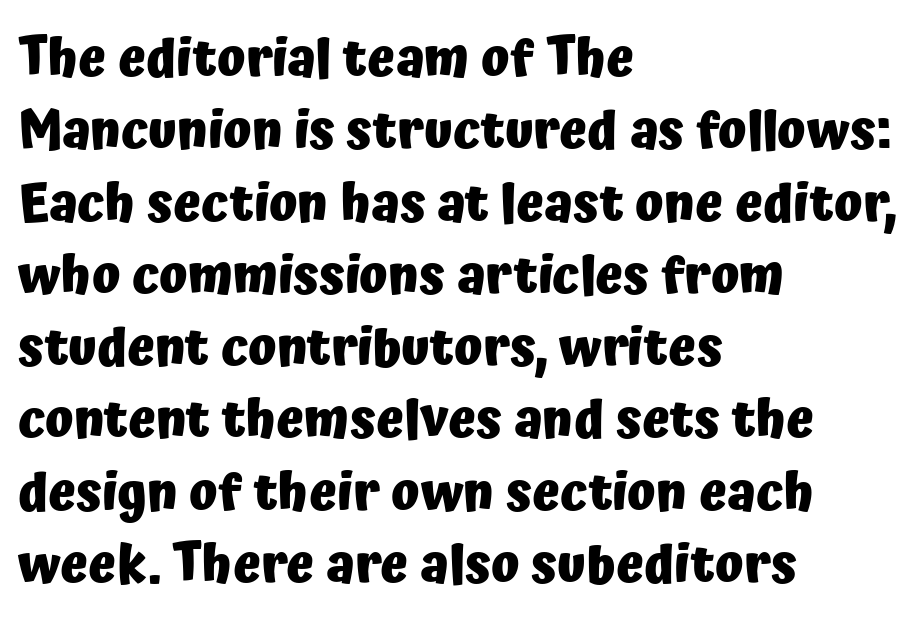
Q: Is the text bold? A: Yes.
Q: Is the text italic (slanted)? A: No, it is upright.
Q: Is the typeface a serif or a sans-serif typeface? A: Sans-serif.
Q: Is the text underlined? A: No.
Q: How is the paragraph aligned? A: Left-aligned.
Q: Is the spacing between letters normal or unusually wide? A: Normal.
Q: Is the spacing between lines tight, normal or loose? A: Normal.
Q: Width (condensed, normal, or wide)? A: Normal.
Q: Stroke contrast? A: Low.
Q: x-height? A: Medium.
Q: Monospaced? A: No.
